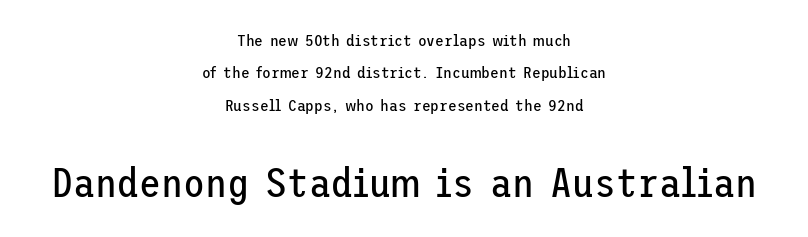
The image shows 40 px regular-weight sans-serif type, upright; set centered, loose line spacing (2.02x), normal letter spacing, not underlined; the second (bottom) block is 2.5x larger; low stroke contrast and a medium x-height.
